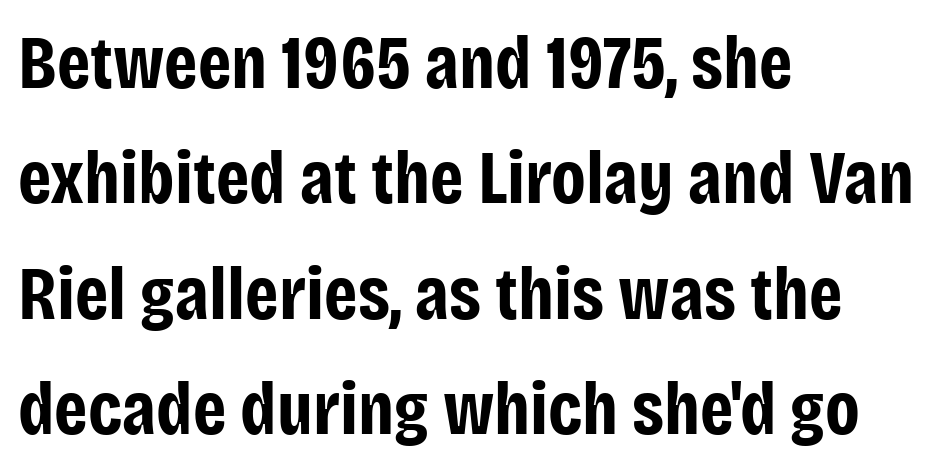
The image shows 75 px bold, condensed sans-serif type, upright; set left-aligned, normal line spacing (1.54x), normal letter spacing, not underlined; low stroke contrast and a large x-height.
